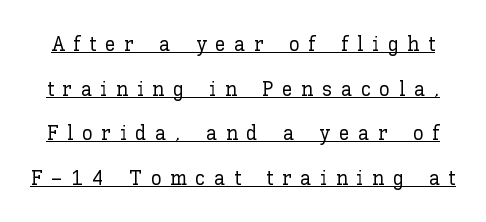
The passage shown stacks its lines with a broad gap. The face used here is rendered with a markedly widened letterfit. The lettering stays uniformly vertical, giving the passage a roman look. Beneath each row of characters lies a ruled line.
